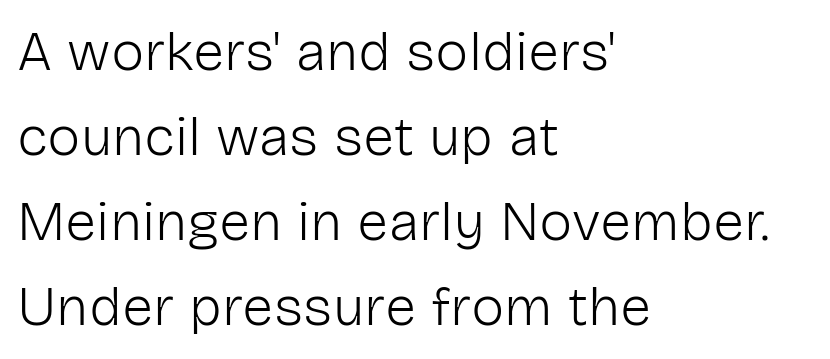
The image shows 56 px light sans-serif type, upright; set left-aligned, normal line spacing (1.52x), normal letter spacing, not underlined; low stroke contrast and a medium x-height.
